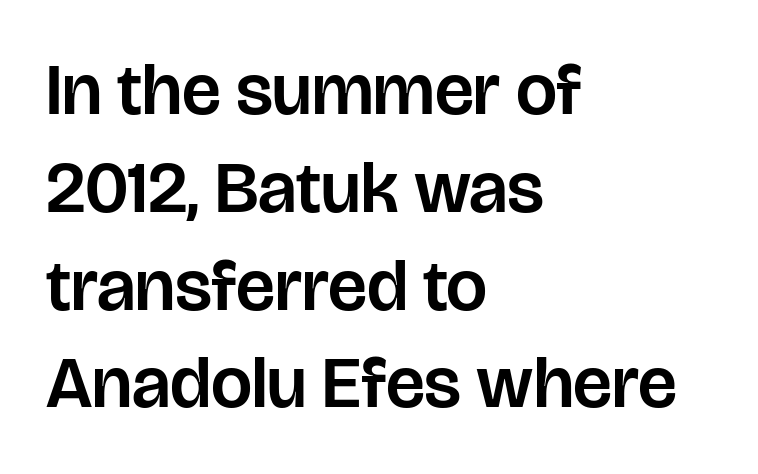
{"serif": "no", "italic": "no", "width": "normal", "stroke_contrast": "low", "x_height": "large", "monospaced": "no", "underline": "no", "align": "left", "line_spacing": "normal", "line_spacing_ratio": 1.34, "letter_spacing": "normal", "letter_spacing_em": 0.0, "glyph_px": 73}
